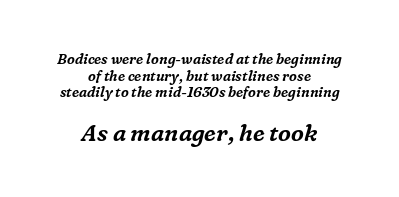
{"italic": "yes", "lean": "right", "slant_degrees": 16, "underline": "no", "align": "center", "line_spacing_ratio": 1.18, "letter_spacing": "normal", "letter_spacing_em": 0.0, "larger_block": "second", "size_ratio": 1.64, "glyph_px": 23}
